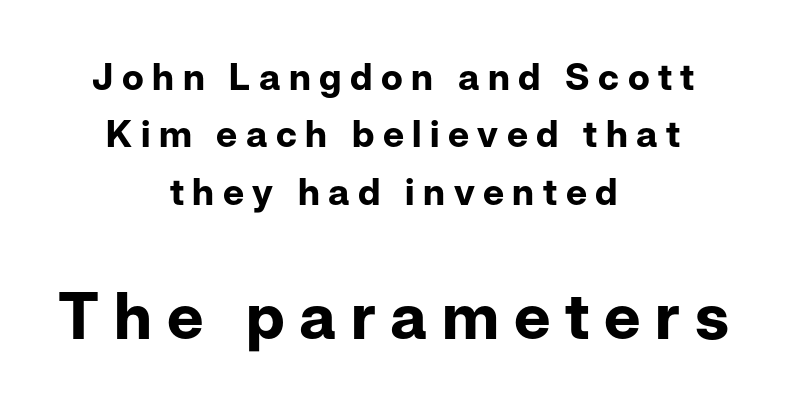
The image shows 64 px bold sans-serif type, upright; set centered, normal line spacing (1.55x), unusually wide letter spacing (+0.23 em), not underlined; the second (bottom) block is 1.73x larger; low stroke contrast and a medium x-height.
